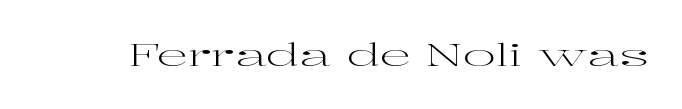
The image shows 31 px regular-weight, wide serif type, upright; set normal letter spacing, not underlined; high stroke contrast and a medium x-height.
